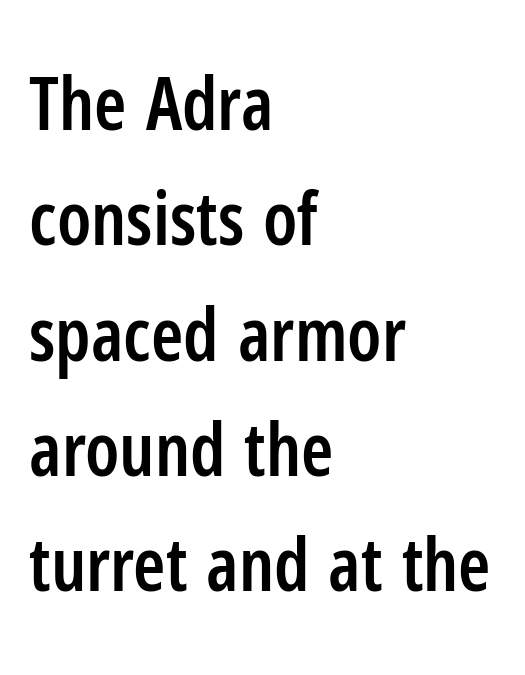
The image shows 73 px semibold, condensed sans-serif type, upright; set left-aligned, normal line spacing (1.58x), normal letter spacing, not underlined; low stroke contrast and a medium x-height.
